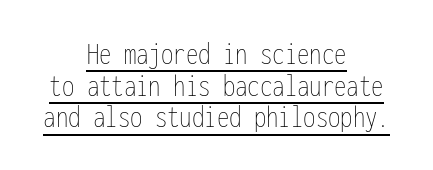
{"italic": "no", "bold": "no", "weight": "thin", "width": "condensed", "stroke_contrast": "low", "x_height": "medium", "monospaced": "yes", "underline": "yes", "align": "center", "line_spacing": "tight", "line_spacing_ratio": 0.96, "letter_spacing": "normal", "letter_spacing_em": 0.0, "glyph_px": 33}
